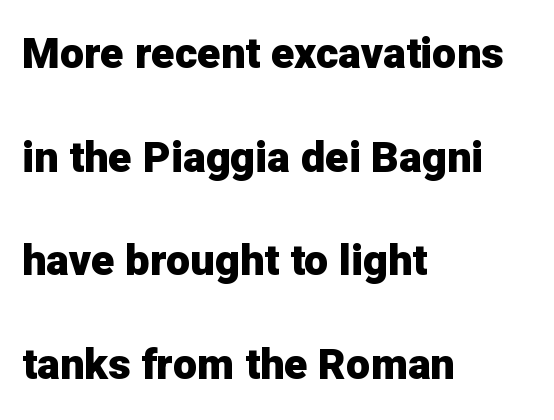
Q: Is the text bold? A: Yes.
Q: Is the text italic (slanted)? A: No, it is upright.
Q: Is the typeface a serif or a sans-serif typeface? A: Sans-serif.
Q: Is the text underlined? A: No.
Q: How is the paragraph aligned? A: Left-aligned.
Q: Is the spacing between letters normal or unusually wide? A: Normal.
Q: Is the spacing between lines tight, normal or loose? A: Loose.
Q: Width (condensed, normal, or wide)? A: Normal.
Q: Stroke contrast? A: Low.
Q: x-height? A: Medium.
Q: Monospaced? A: No.
